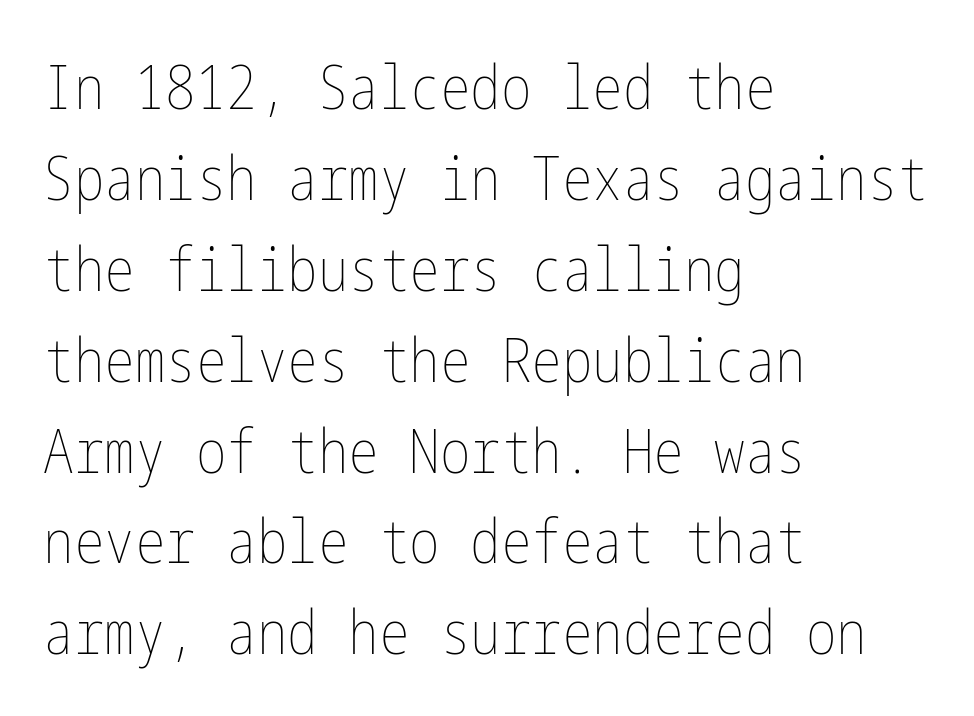
Q: Is the text bold? A: No.
Q: Is the text italic (slanted)? A: No, it is upright.
Q: Is the text underlined? A: No.
Q: How is the paragraph aligned? A: Left-aligned.
Q: Is the spacing between letters normal or unusually wide? A: Normal.
Q: Is the spacing between lines tight, normal or loose? A: Normal.
Q: Width (condensed, normal, or wide)? A: Condensed.
Q: Stroke contrast? A: Low.
Q: x-height? A: Medium.
